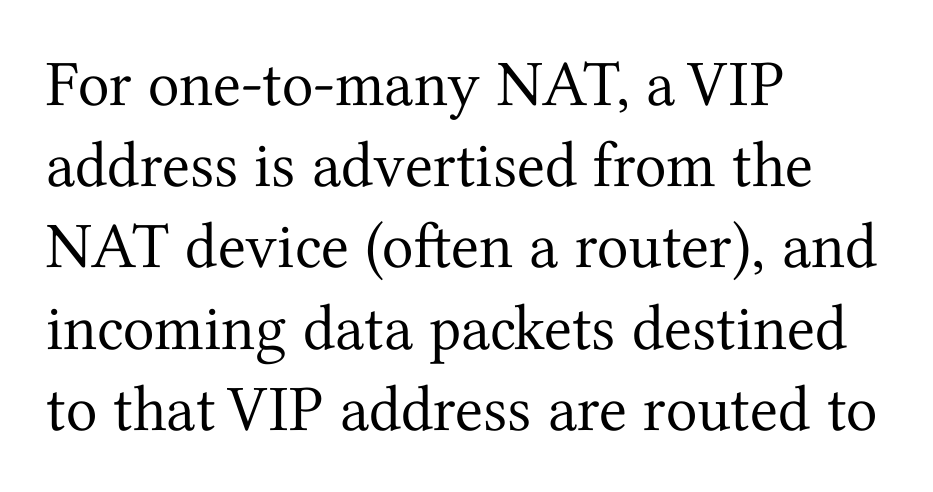
{"serif": "yes", "italic": "no", "bold": "no", "weight": "regular", "width": "normal", "stroke_contrast": "medium", "x_height": "medium", "monospaced": "no", "underline": "no", "align": "left", "line_spacing": "normal", "line_spacing_ratio": 1.25, "letter_spacing": "normal", "letter_spacing_em": 0.0, "glyph_px": 65}
